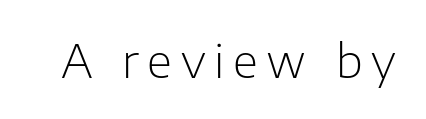
Q: Is the text bold? A: No.
Q: Is the text italic (slanted)? A: No, it is upright.
Q: Is the typeface a serif or a sans-serif typeface? A: Sans-serif.
Q: Is the text underlined? A: No.
Q: Width (condensed, normal, or wide)? A: Normal.
Q: Stroke contrast? A: Low.
Q: x-height? A: Medium.
Q: Monospaced? A: No.
